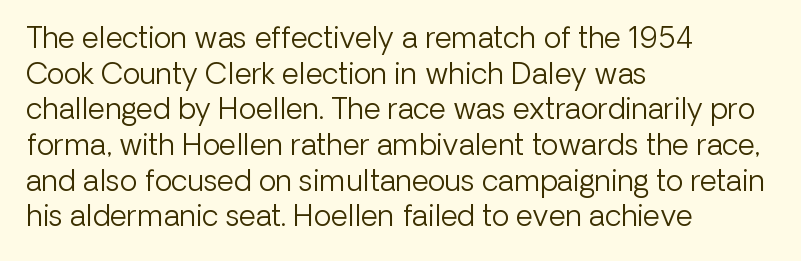
The image shows 29 px light sans-serif type, upright; set left-aligned, line spacing 1.23x, normal letter spacing, not underlined; low stroke contrast and a medium x-height.
